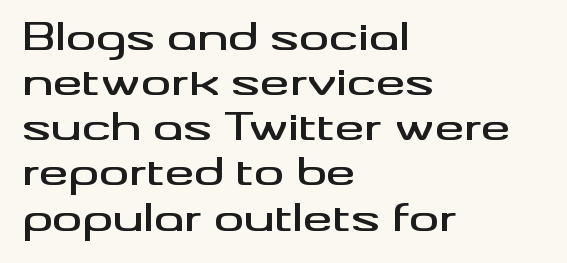
The image shows 37 px wide sans-serif type, upright; set left-aligned, line spacing 1.22x, normal letter spacing, not underlined; medium stroke contrast and a small x-height.
